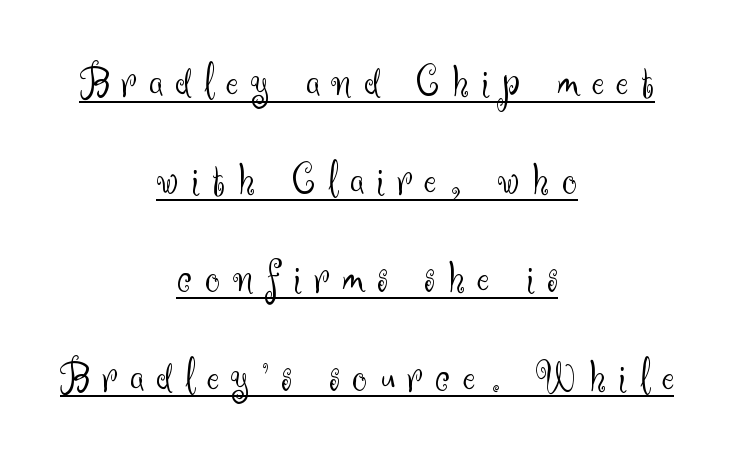
The rag falls on both sides of this text block equally. Bold? No — there's no thickening of the strokes. Every character sits straight up, as roman type does. Grotesque or geometric, the face here clearly has no serifs. Varying glyph widths throughout — classic text-font behaviour. Beneath each row of characters lies a ruled line.
